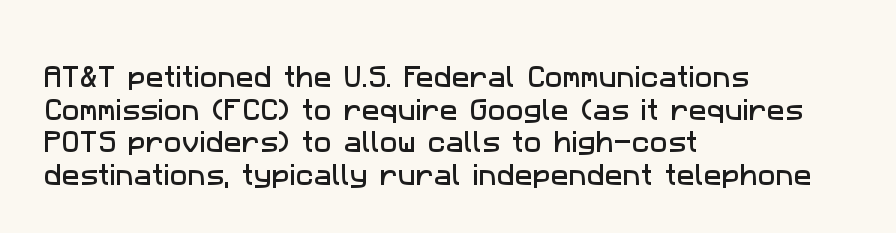
The image shows 24 px text type; set left-aligned, normal line spacing (1.36x), normal letter spacing, not underlined.
